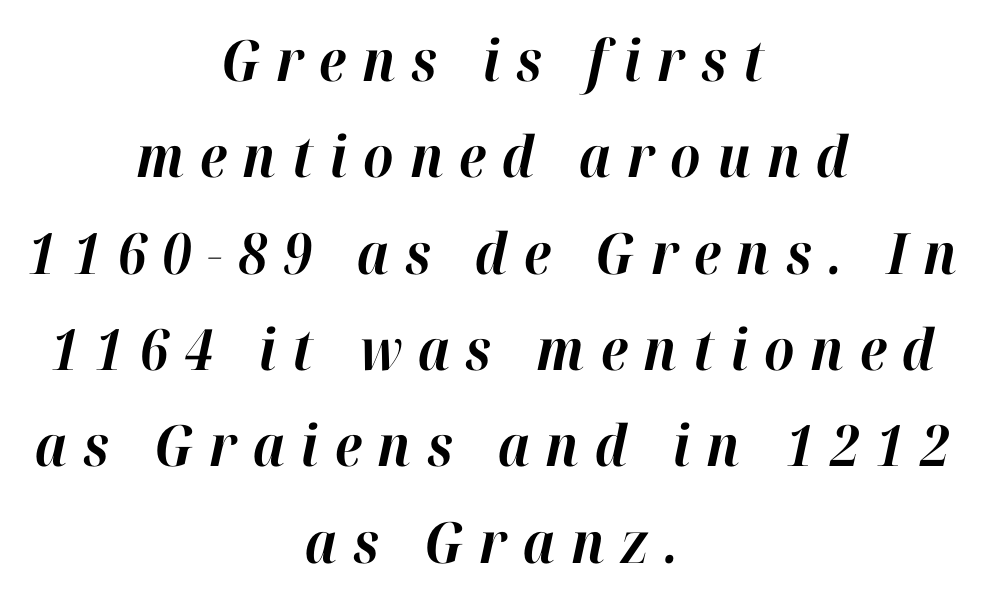
The image shows 57 px bold type, italic (leaning right); set centered, normal line spacing (1.69x), unusually wide letter spacing (+0.28 em), not underlined; high stroke contrast and a medium x-height.
